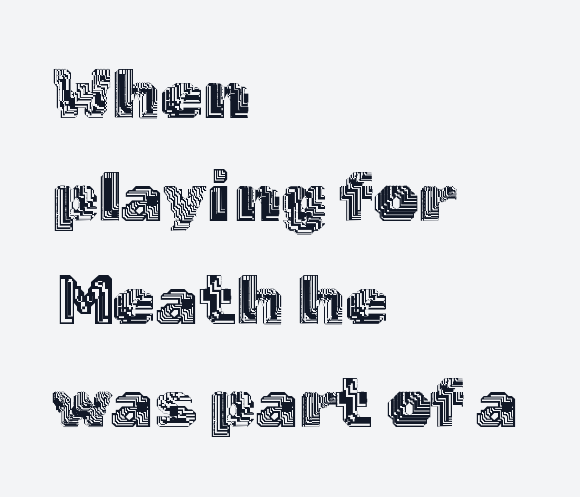
The axis of the letterforms is exactly vertical. Every row of glyphs begins at an identical x-position on the left. Decoration check: the copy has no underline. Successive baselines arrive at the customary interval. The face used here is proportionally spaced, like ordinary book or web type. Observe the ordinary spacing: letters are neighbours, not strangers.
